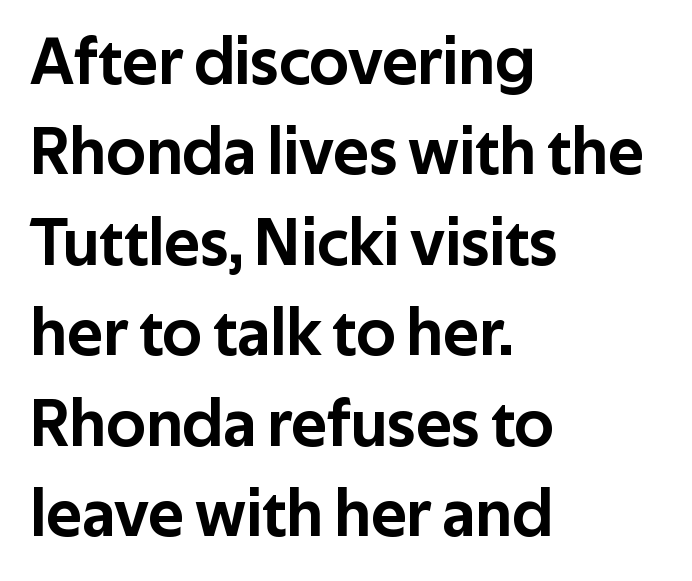
The leading is moderate, giving the passage an even texture. The specimen reads as upright at a glance. If you drew a ruler down the left edge, every line would touch it. To sum up the face: it is a sans, with no serifs. A typesetter would call this proportional, since set widths differ per character.
